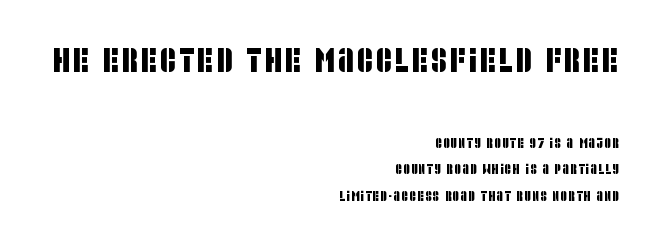
The image shows 34 px condensed sans-serif type; set right-aligned, line spacing 1.88x, not underlined; the first (top) block is 2.43x larger; low stroke contrast and a large x-height.
